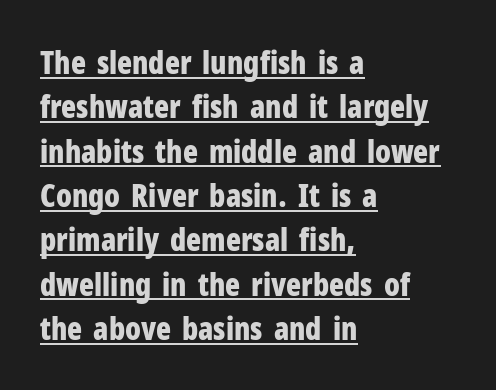
This sample has the flowing, uneven cadence of proportional lettering. Nobody touched the tracking dial on this one. This is heavy type, rendered in bold. Line spacing here is normal.
